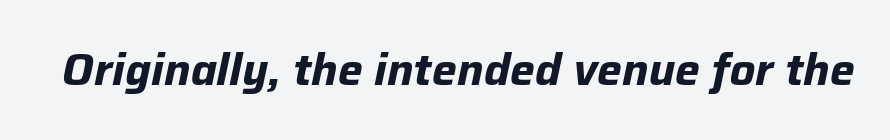
The image shows 44 px bold type, italic (leaning right); set normal letter spacing, not underlined; low stroke contrast and a medium x-height.
